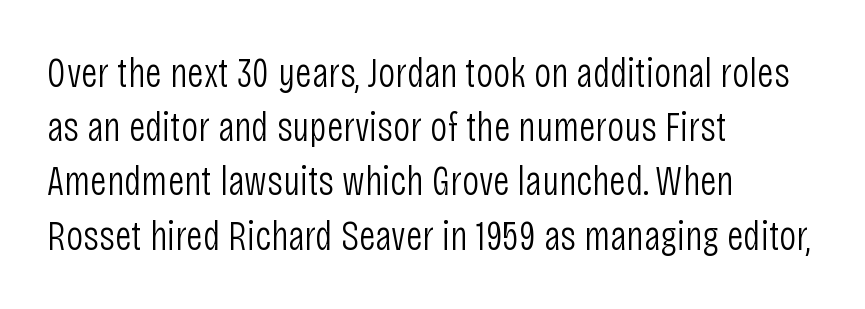
{"serif": "no", "italic": "no", "bold": "no", "weight": "light", "width": "condensed", "stroke_contrast": "low", "x_height": "large", "monospaced": "no", "underline": "no", "align": "left", "line_spacing": "normal", "line_spacing_ratio": 1.29, "letter_spacing": "normal", "letter_spacing_em": 0.0, "glyph_px": 42}
